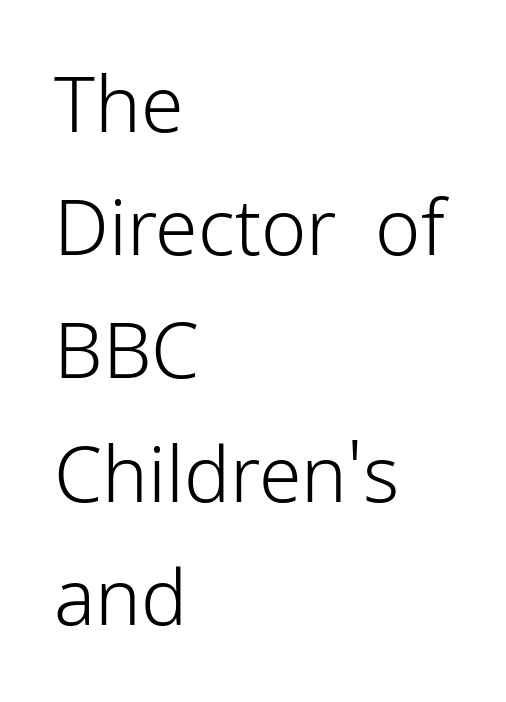
The rendering anchors every line to the left-hand side. Has an underline been added? It has not. This is not heavy type; no bold has been used. Ordinary non-slanted type is in use. Character widths vary here, with narrow letters taking less room than wide ones. Notice how descenders clear the ascenders below comfortably — that's standard leading.
